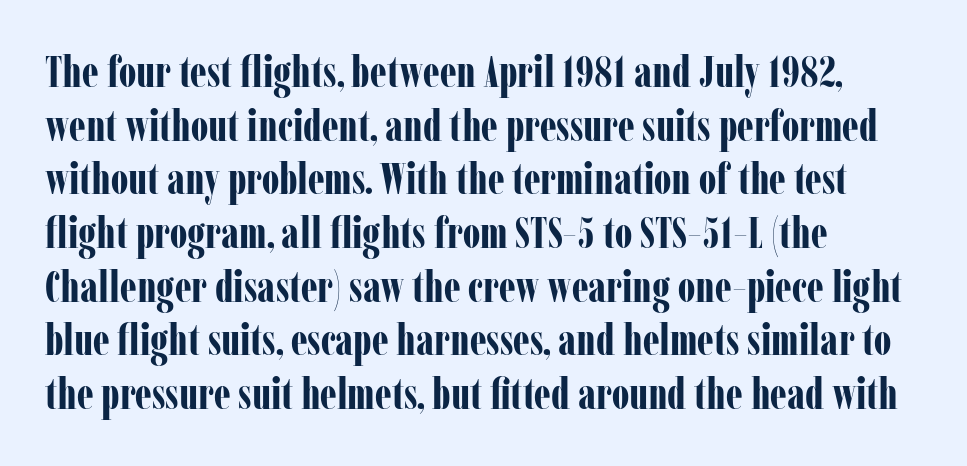
{"serif": "yes", "italic": "no", "bold": "yes", "weight": "bold", "width": "condensed", "stroke_contrast": "low", "x_height": "medium", "monospaced": "no", "underline": "no", "align": "left", "line_spacing_ratio": 1.22, "letter_spacing": "normal", "letter_spacing_em": 0.0, "glyph_px": 44}
